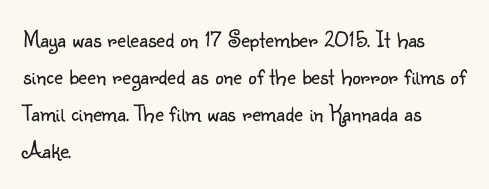
Q: Is the text bold? A: No.
Q: Is the text italic (slanted)? A: No, it is upright.
Q: Is the text underlined? A: No.
Q: How is the paragraph aligned? A: Left-aligned.
Q: Is the spacing between letters normal or unusually wide? A: Normal.
Q: Is the spacing between lines tight, normal or loose? A: Normal.
